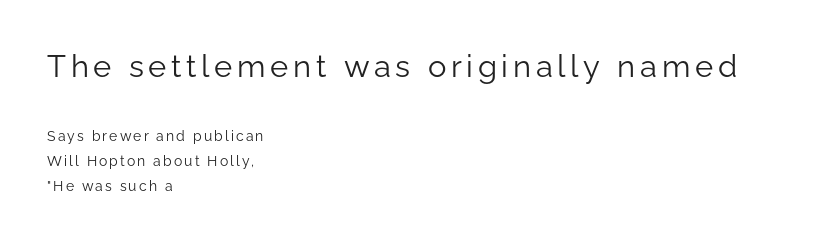
Q: Is the text bold? A: No.
Q: Is the text italic (slanted)? A: No, it is upright.
Q: Is the typeface a serif or a sans-serif typeface? A: Sans-serif.
Q: Is the text underlined? A: No.
Q: How is the paragraph aligned? A: Left-aligned.
Q: Which block of text is set in a larger size, the first (top) or the second (bottom)? A: The first (top) one.
Q: Width (condensed, normal, or wide)? A: Normal.
Q: Stroke contrast? A: Low.
Q: x-height? A: Medium.
Q: Monospaced? A: No.
